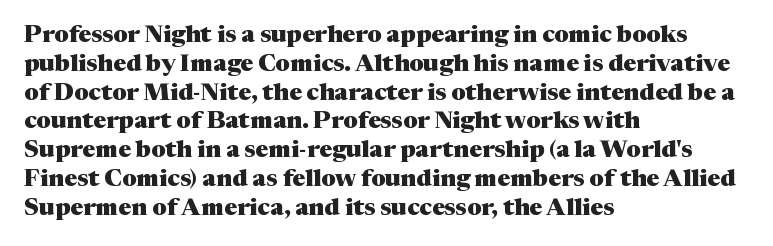
The image shows 24 px bold type, upright; set left-aligned, line spacing 1.2x, normal letter spacing, not underlined.
